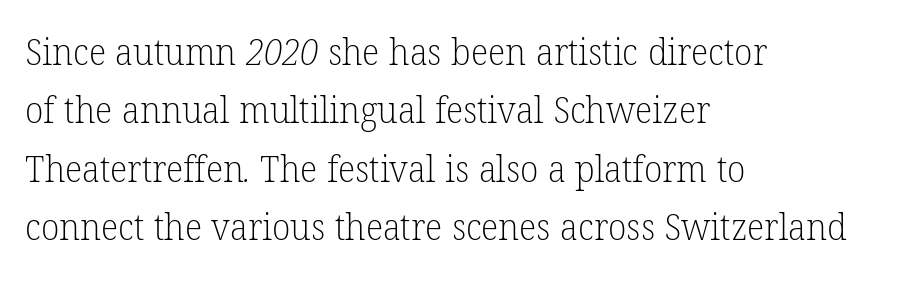
The designer went with a serif here, giving each stem small feet. The face looks like a standard text weight, possibly lighter. Default kerning and tracking; the words read as compact shapes. Where is the straight margin? On the left. Compared with typical paragraphs, the rows here are spaced about the same.
